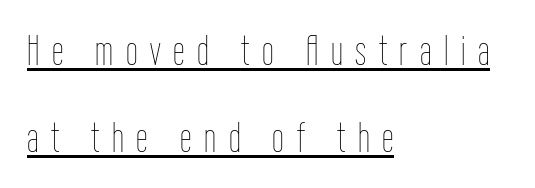
The image shows 42 px thin, condensed type, upright; set left-aligned, loose line spacing (2.07x), unusually wide letter spacing (+0.3 em), underlined; low stroke contrast and a medium x-height.
